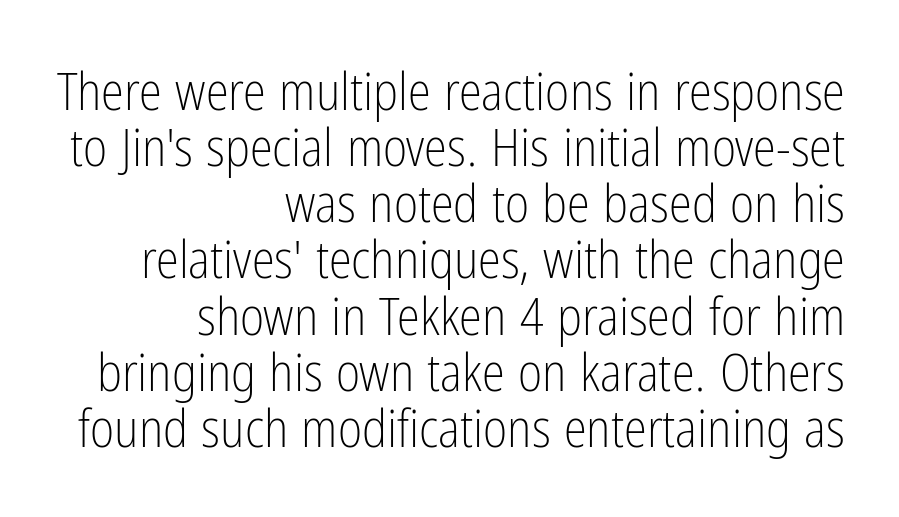
No chunkiness to these letters — they're not bold. It's the straight-up-and-down kind of type. These lines are set flush right with a ragged left edge. Successive baselines arrive quickly, one right under another. The baseline area is clear. What kind of face is this? One without serifs — a sans.
